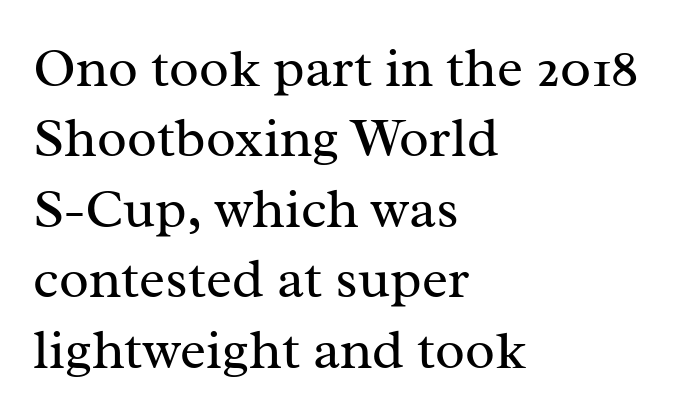
Q: Is the text bold? A: No.
Q: Is the text italic (slanted)? A: No, it is upright.
Q: Is the typeface a serif or a sans-serif typeface? A: Serif.
Q: Is the text underlined? A: No.
Q: How is the paragraph aligned? A: Left-aligned.
Q: Is the spacing between letters normal or unusually wide? A: Normal.
Q: Is the spacing between lines tight, normal or loose? A: Normal.
Q: Width (condensed, normal, or wide)? A: Normal.
Q: Stroke contrast? A: Medium.
Q: x-height? A: Medium.
Q: Monospaced? A: No.
